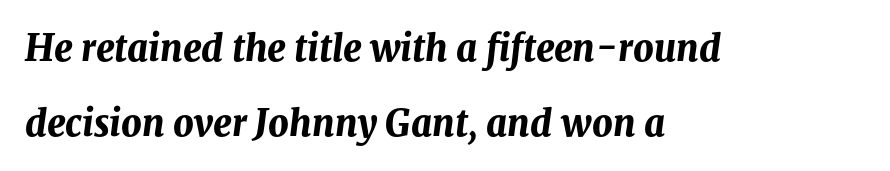
The rendering uses natural spacing where letterforms have individual widths. The space directly below the letters is spotless. The gaps between neighbouring characters are ordinary and unremarkable. The paragraph has a hard left edge and a soft right edge.
